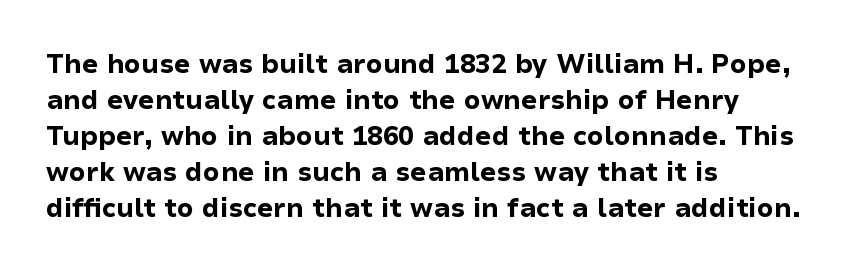
Weight: bold. Inter-character spacing is left at the font's built-in metrics. Check the space under the baseline: it is left empty. These lines sit exactly where default settings would place them. Compared with a centered layout, this one pins lines to the left instead.
